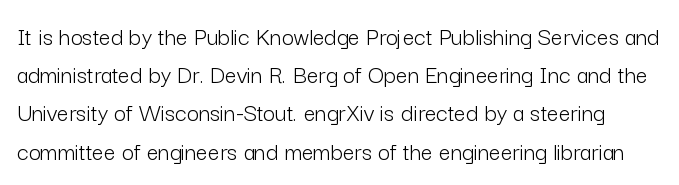
Q: Is the text bold? A: No.
Q: Is the text italic (slanted)? A: No, it is upright.
Q: Is the text underlined? A: No.
Q: Is the spacing between letters normal or unusually wide? A: Normal.
Q: Is the spacing between lines tight, normal or loose? A: Normal.
